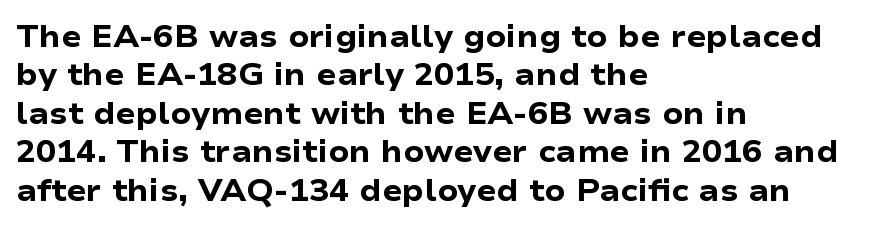
Q: Is the text bold? A: Yes.
Q: Is the text italic (slanted)? A: No, it is upright.
Q: Is the typeface a serif or a sans-serif typeface? A: Sans-serif.
Q: Is the text underlined? A: No.
Q: How is the paragraph aligned? A: Left-aligned.
Q: Is the spacing between letters normal or unusually wide? A: Normal.
Q: Is the spacing between lines tight, normal or loose? A: Normal.
Q: Width (condensed, normal, or wide)? A: Wide.
Q: Stroke contrast? A: Low.
Q: x-height? A: Medium.
Q: Monospaced? A: No.
